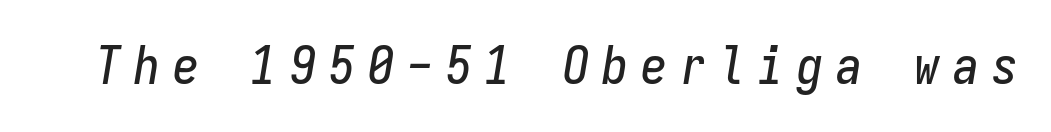
Unmarked baselines from the first word to the last. Inter-character spacing is expanded well beyond the font's built-in metrics. A typesetter would call this monospace, since all characters share one set width. These lines were composed using italics.
